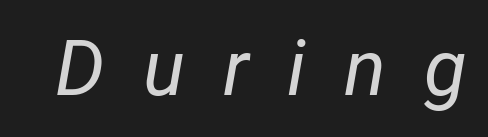
{"italic": "yes", "lean": "right", "slant_degrees": 12, "bold": "no", "weight": "regular", "width": "condensed", "stroke_contrast": "low", "x_height": "medium", "monospaced": "no", "underline": "no", "letter_spacing": "wide", "letter_spacing_em": 0.49, "glyph_px": 78}
